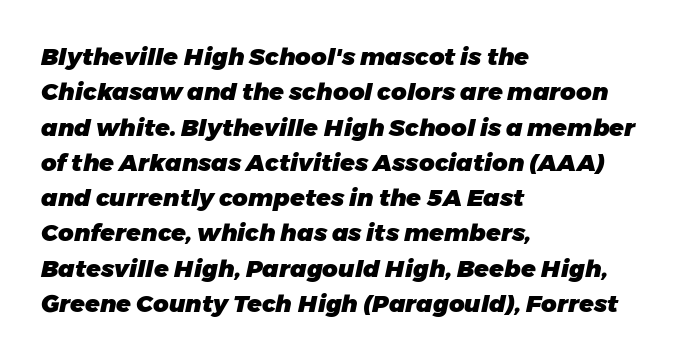
Q: Is the text bold? A: Yes.
Q: Is the text italic (slanted)? A: Yes, it leans right by about 11 degrees.
Q: Is the text underlined? A: No.
Q: How is the paragraph aligned? A: Left-aligned.
Q: Is the spacing between letters normal or unusually wide? A: Normal.
Q: Is the spacing between lines tight, normal or loose? A: Normal.
